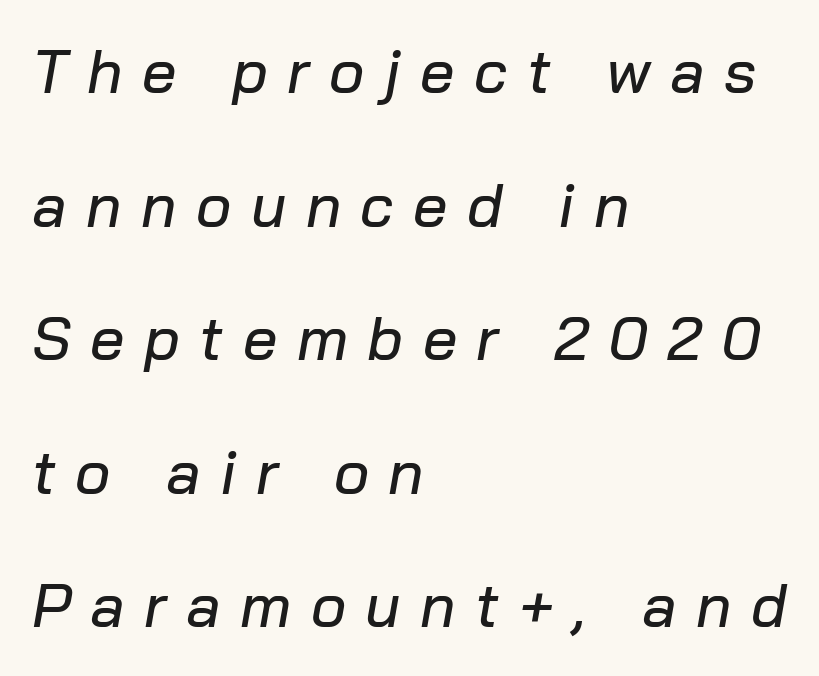
{"italic": "yes", "lean": "right", "slant_degrees": 10, "width": "normal", "stroke_contrast": "low", "x_height": "medium", "monospaced": "no", "underline": "no", "align": "left", "line_spacing": "loose", "line_spacing_ratio": 2.19, "letter_spacing": "wide", "letter_spacing_em": 0.32, "glyph_px": 61}
